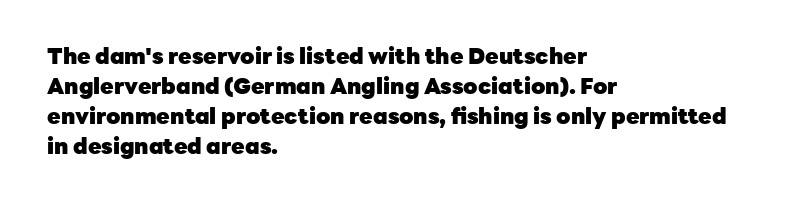
{"italic": "no", "bold": "yes", "underline": "no", "align": "left", "line_spacing": "normal", "line_spacing_ratio": 1.36, "letter_spacing": "normal", "letter_spacing_em": 0.0, "glyph_px": 22}
